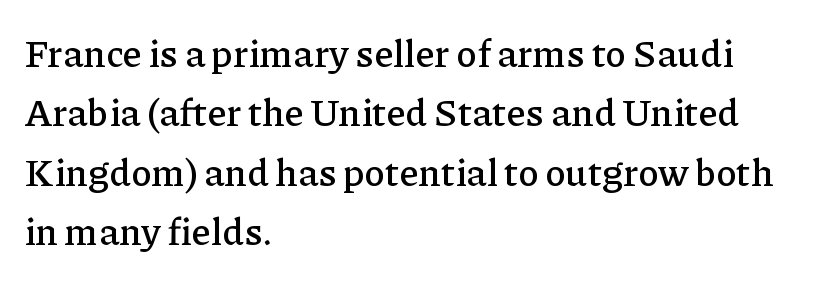
{"serif": "yes", "italic": "no", "width": "normal", "stroke_contrast": "low", "x_height": "medium", "monospaced": "no", "underline": "no", "align": "left", "line_spacing": "normal", "line_spacing_ratio": 1.56, "letter_spacing": "normal", "letter_spacing_em": 0.0, "glyph_px": 38}
